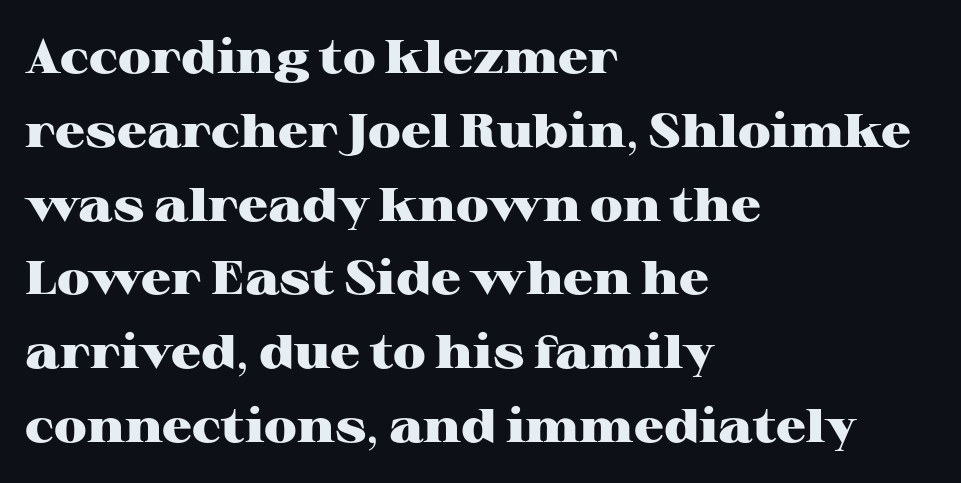
Q: Is the text bold? A: Yes.
Q: Is the text italic (slanted)? A: No, it is upright.
Q: Is the typeface a serif or a sans-serif typeface? A: Serif.
Q: Is the text underlined? A: No.
Q: How is the paragraph aligned? A: Left-aligned.
Q: Is the spacing between letters normal or unusually wide? A: Normal.
Q: Is the spacing between lines tight, normal or loose? A: Normal.
Q: Width (condensed, normal, or wide)? A: Wide.
Q: Stroke contrast? A: High.
Q: x-height? A: Medium.
Q: Monospaced? A: No.
